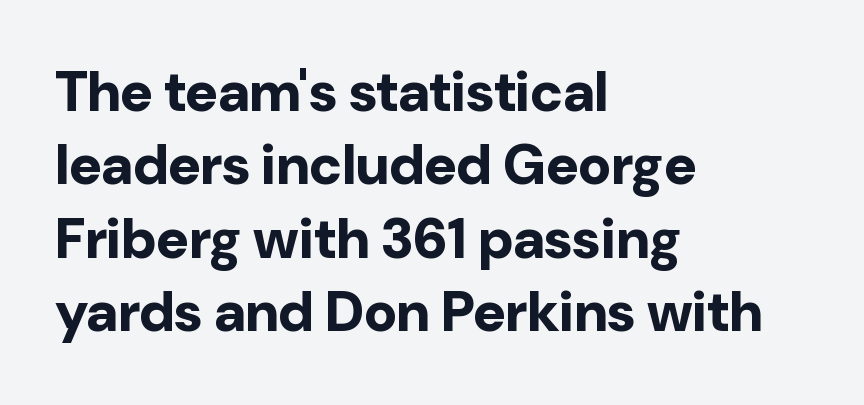
The image shows 56 px bold sans-serif type, upright; set left-aligned, normal line spacing (1.31x), normal letter spacing, not underlined; low stroke contrast and a medium x-height.
